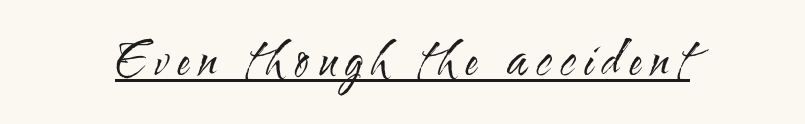
The image shows 48 px regular-weight, condensed sans-serif type; set unusually wide letter spacing (+0.2 em), underlined; medium stroke contrast and a small x-height.
